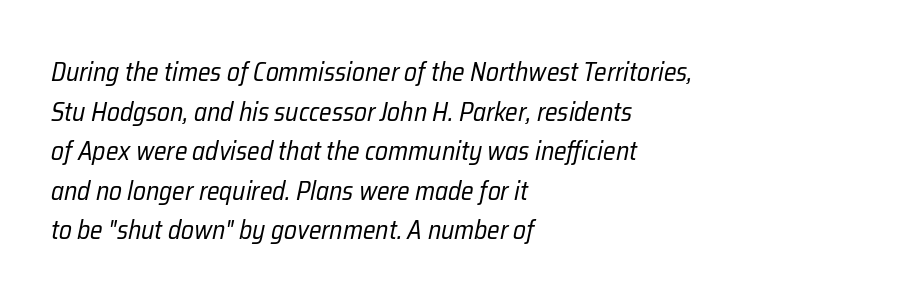
No chunkiness to these letters — they're not bold. Each new line begins a customary step beneath the previous one. These lines were composed using italics. Underline: absent. Is the block centered? No — it sits flush against the left margin. The rendering keeps characters at their native spacing.
